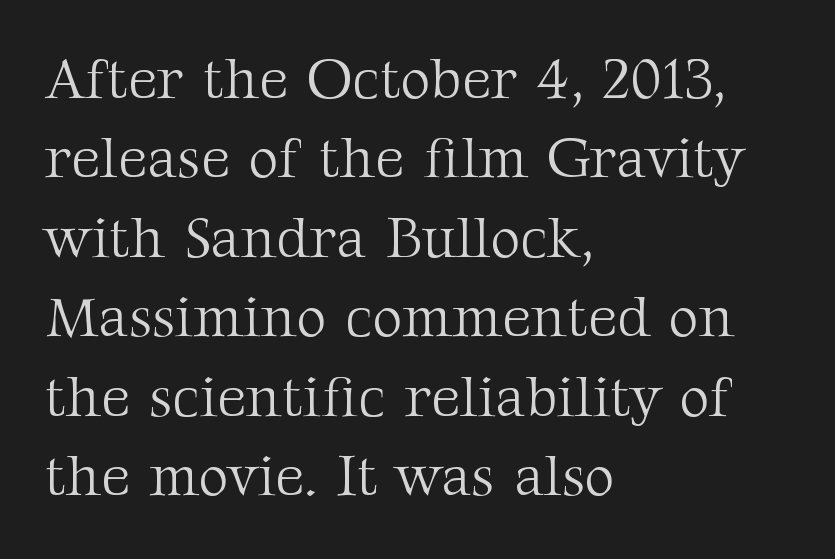
Q: Is the text bold? A: No.
Q: Is the text italic (slanted)? A: No, it is upright.
Q: Is the typeface a serif or a sans-serif typeface? A: Serif.
Q: Is the text underlined? A: No.
Q: How is the paragraph aligned? A: Left-aligned.
Q: Is the spacing between letters normal or unusually wide? A: Normal.
Q: Is the spacing between lines tight, normal or loose? A: Normal.
Q: Width (condensed, normal, or wide)? A: Normal.
Q: Stroke contrast? A: Medium.
Q: x-height? A: Medium.
Q: Monospaced? A: No.
